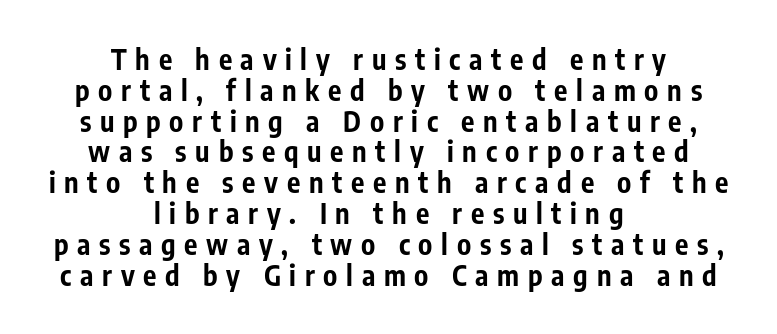
{"serif": "no", "italic": "no", "bold": "yes", "weight": "bold", "width": "condensed", "stroke_contrast": "low", "x_height": "medium", "monospaced": "no", "underline": "no", "align": "center", "line_spacing": "tight", "line_spacing_ratio": 1.1, "letter_spacing": "wide", "letter_spacing_em": 0.31, "glyph_px": 28}
